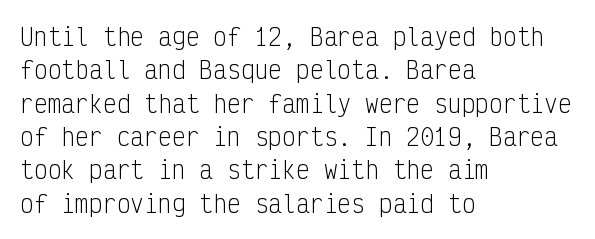
Q: Is the text bold? A: No.
Q: Is the text italic (slanted)? A: No, it is upright.
Q: Is the text underlined? A: No.
Q: How is the paragraph aligned? A: Left-aligned.
Q: Is the spacing between letters normal or unusually wide? A: Normal.
Q: Is the spacing between lines tight, normal or loose? A: Normal.
